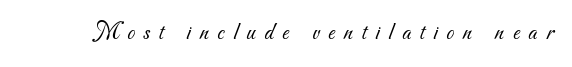
Bare-footed words on every line. Letter spacing: wide. Is this a heavy cut? Hardly; it is regular or lighter.
